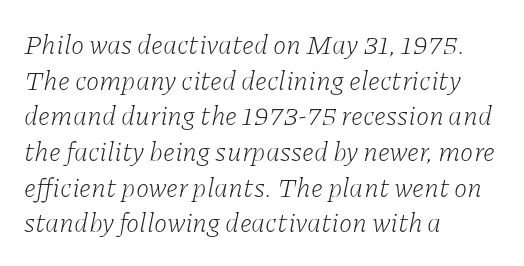
Type without underlining. All the whitespace from short lines collects on the right. If you drew a line through each stem, it would be angled. The letterforms sit shoulder to shoulder at normal distance. Honestly, the row spacing looks completely unremarkable.
